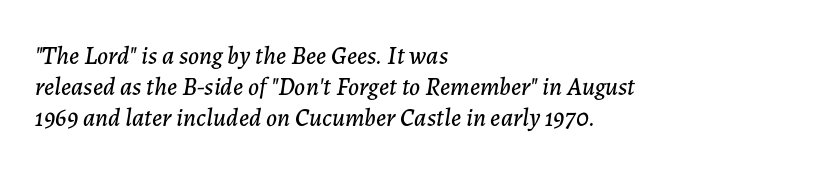
Q: Is the text italic (slanted)? A: Yes, it leans right by about 7 degrees.
Q: Is the text underlined? A: No.
Q: How is the paragraph aligned? A: Left-aligned.
Q: Is the spacing between letters normal or unusually wide? A: Normal.
